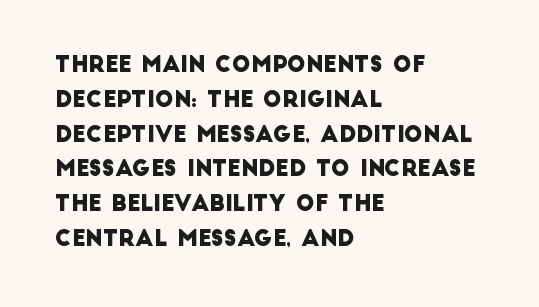
The image shows 22 px text type; set left-aligned, normal line spacing (1.58x), normal letter spacing, not underlined.
